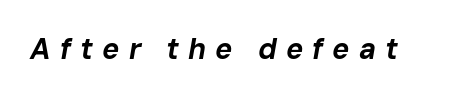
The image shows 29 px bold type, italic (leaning right); set unusually wide letter spacing (+0.31 em), not underlined; low stroke contrast and a medium x-height.
